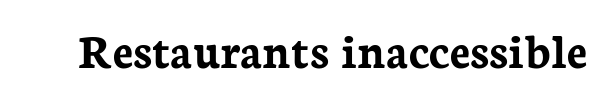
The lettering stays uniformly vertical, giving the passage a roman look. In terms of letterspacing, this is plain default setting. Here the designer chose a conventional face with non-uniform glyph widths. Is this a sans? No — the strokes have serifs. Beneath every word, the page is bare.
